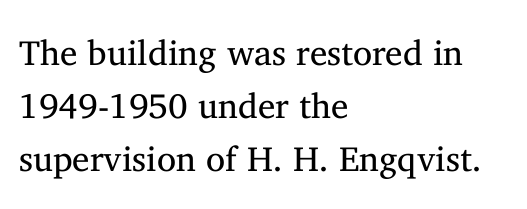
Is there much room between lines? A standard amount, neither cramped nor airy. The weight tops out at a normal text grade. It's the straight-up-and-down kind of type. This sample has the flowing, uneven cadence of proportional lettering. Which margin do the lines hug? The left one — the right edge is uneven. Each row of text sits above clean, open space.
